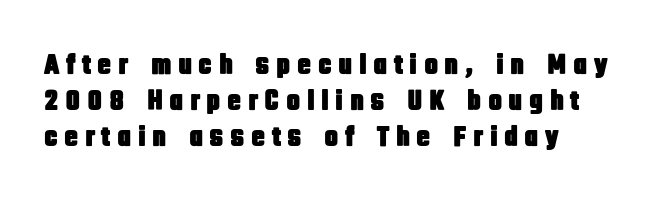
{"serif": "no", "italic": "no", "width": "condensed", "stroke_contrast": "low", "x_height": "large", "monospaced": "no", "underline": "no", "align": "left", "line_spacing": "normal", "line_spacing_ratio": 1.25, "letter_spacing": "wide", "letter_spacing_em": 0.22, "glyph_px": 29}
